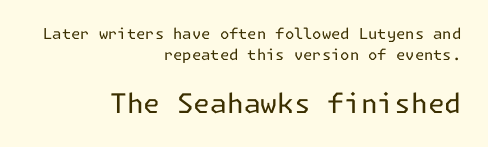
The image shows 27 px text type, upright; set right-aligned, normal line spacing (1.42x), normal letter spacing, not underlined; the second (bottom) block is 1.8x larger.
